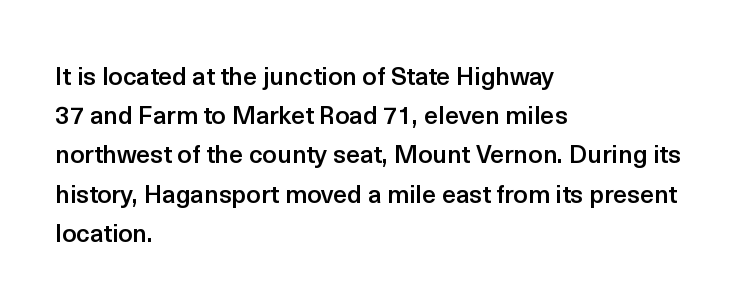
Q: Is the text bold? A: Semi-bold.
Q: Is the text italic (slanted)? A: No, it is upright.
Q: Is the text underlined? A: No.
Q: How is the paragraph aligned? A: Left-aligned.
Q: Is the spacing between letters normal or unusually wide? A: Normal.
Q: Is the spacing between lines tight, normal or loose? A: Normal.
